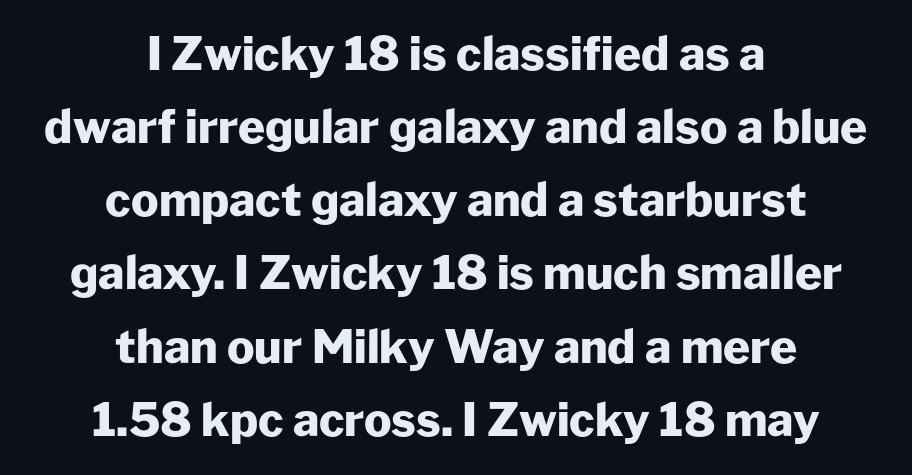
Q: Is the text bold? A: Yes.
Q: Is the text italic (slanted)? A: No, it is upright.
Q: Is the typeface a serif or a sans-serif typeface? A: Sans-serif.
Q: Is the text underlined? A: No.
Q: How is the paragraph aligned? A: Centered.
Q: Is the spacing between letters normal or unusually wide? A: Normal.
Q: Is the spacing between lines tight, normal or loose? A: Normal.
Q: Width (condensed, normal, or wide)? A: Normal.
Q: Stroke contrast? A: Low.
Q: x-height? A: Medium.
Q: Monospaced? A: No.
